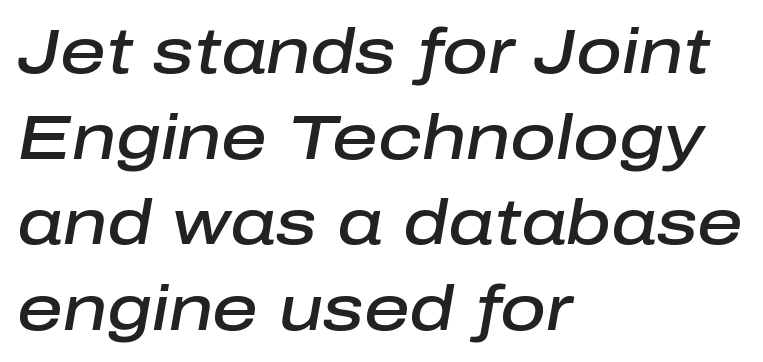
The image shows 63 px semibold type, italic (leaning right); set left-aligned, normal line spacing (1.36x), normal letter spacing, not underlined; low stroke contrast and a medium x-height.
